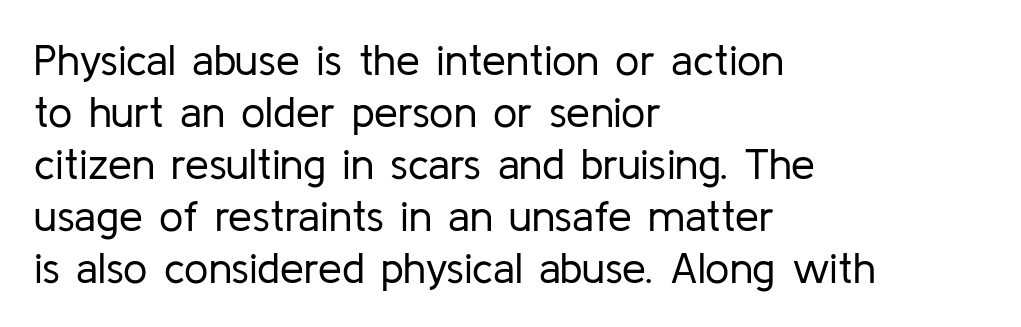
Q: Is the text bold? A: No.
Q: Is the text italic (slanted)? A: No, it is upright.
Q: Is the typeface a serif or a sans-serif typeface? A: Sans-serif.
Q: Is the text underlined? A: No.
Q: How is the paragraph aligned? A: Left-aligned.
Q: Is the spacing between letters normal or unusually wide? A: Normal.
Q: Width (condensed, normal, or wide)? A: Normal.
Q: Stroke contrast? A: Low.
Q: x-height? A: Medium.
Q: Monospaced? A: No.
